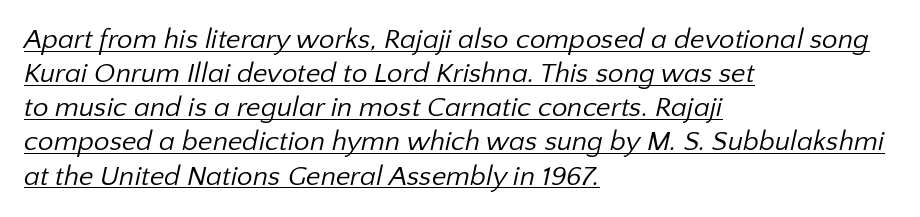
{"serif": "no", "bold": "no", "weight": "regular", "width": "normal", "stroke_contrast": "low", "x_height": "medium", "monospaced": "no", "underline": "yes", "align": "left", "line_spacing_ratio": 1.22, "letter_spacing": "normal", "letter_spacing_em": 0.0, "glyph_px": 28}
